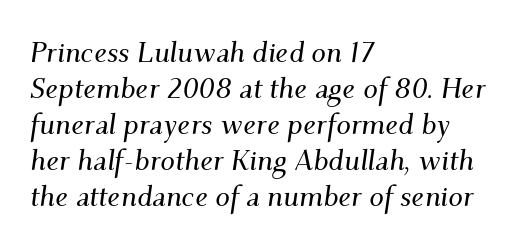
{"serif": "yes", "italic": "yes", "lean": "right", "slant_degrees": 9, "width": "normal", "stroke_contrast": "medium", "x_height": "small", "monospaced": "no", "underline": "no", "align": "left", "line_spacing_ratio": 1.24, "letter_spacing": "normal", "letter_spacing_em": 0.0, "glyph_px": 29}
